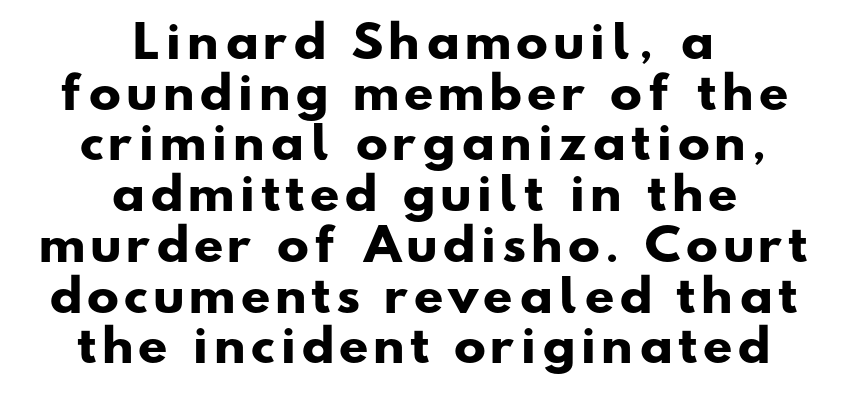
The image shows 43 px heavy, wide sans-serif type; set centered, line spacing 1.18x, not underlined; low stroke contrast and a small x-height.
